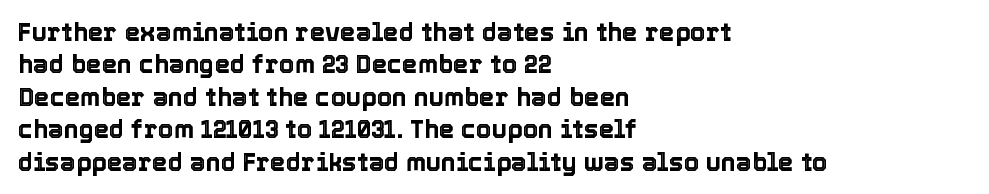
Q: Is the text italic (slanted)? A: No, it is upright.
Q: Is the text underlined? A: No.
Q: How is the paragraph aligned? A: Left-aligned.
Q: Is the spacing between letters normal or unusually wide? A: Normal.
Q: Is the spacing between lines tight, normal or loose? A: Normal.
